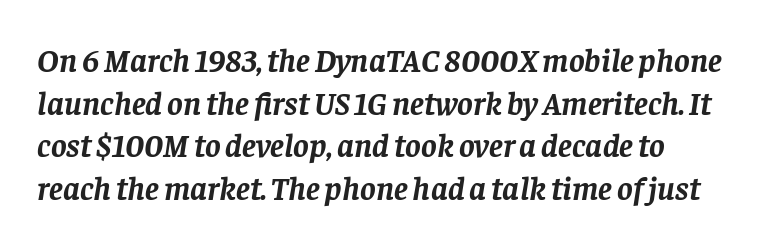
{"serif": "yes", "italic": "yes", "lean": "right", "slant_degrees": 8, "bold": "yes", "weight": "semibold", "width": "normal", "stroke_contrast": "low", "x_height": "large", "monospaced": "no", "underline": "no", "align": "left", "line_spacing": "normal", "line_spacing_ratio": 1.29, "letter_spacing": "normal", "letter_spacing_em": 0.0, "glyph_px": 33}
